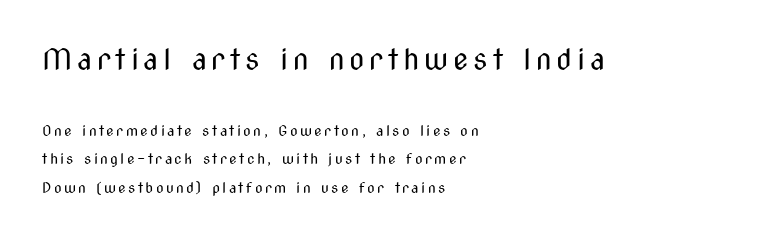
{"serif": "no", "italic": "no", "bold": "no", "weight": "regular", "width": "condensed", "stroke_contrast": "medium", "x_height": "medium", "monospaced": "no", "underline": "no", "align": "left", "line_spacing": "loose", "line_spacing_ratio": 2.04, "larger_block": "first", "size_ratio": 2.0, "glyph_px": 28}
